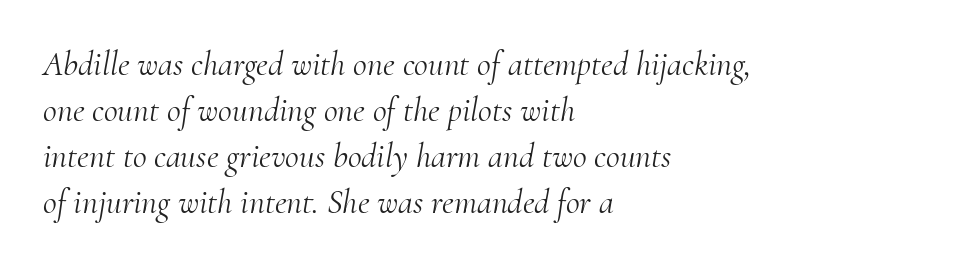
{"serif": "yes", "italic": "yes", "lean": "right", "slant_degrees": 10, "bold": "no", "weight": "light", "width": "normal", "stroke_contrast": "medium", "x_height": "small", "monospaced": "no", "underline": "no", "align": "left", "line_spacing": "normal", "line_spacing_ratio": 1.35, "letter_spacing": "normal", "letter_spacing_em": 0.0, "glyph_px": 34}
